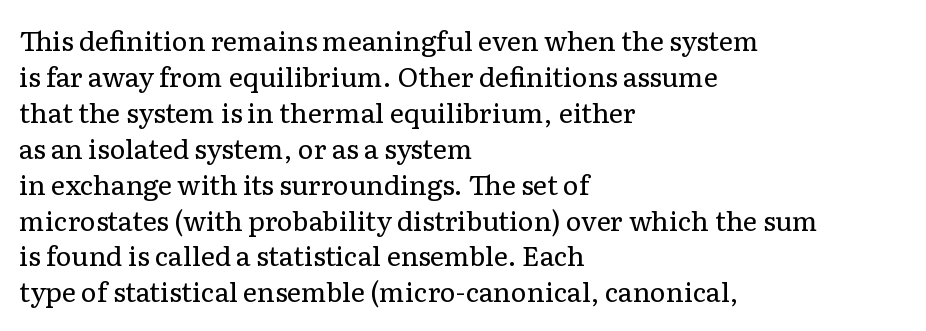
The image shows 27 px text type, upright; set left-aligned, normal line spacing (1.33x), normal letter spacing, not underlined.
